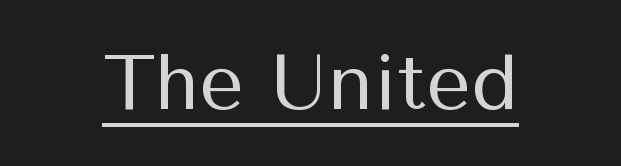
Counters stay open thanks to moderate or lighter strokes. Nothing sits at the stroke ends, so this counts as sans-serif. The rendering uses the underline text-decoration. Words appear dense and cohesive because spacing is normal. Character widths vary here, with narrow letters taking less room than wide ones. This is the regular roman posture of the typeface.
